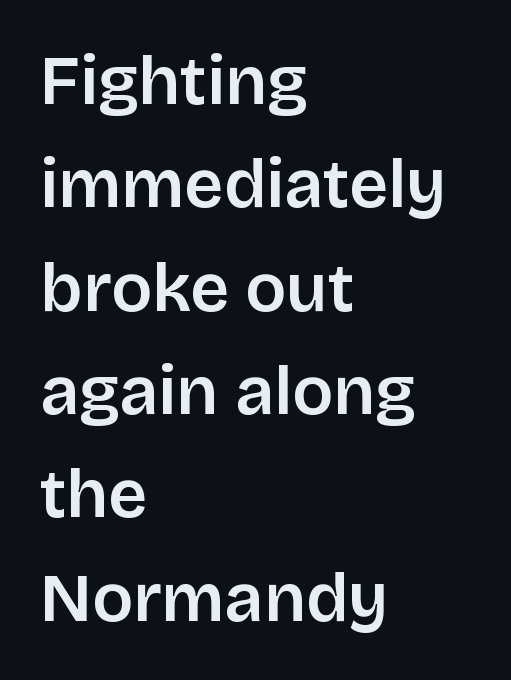
The image shows 68 px semibold sans-serif type, upright; set left-aligned, normal line spacing (1.52x), normal letter spacing, not underlined; low stroke contrast and a large x-height.
